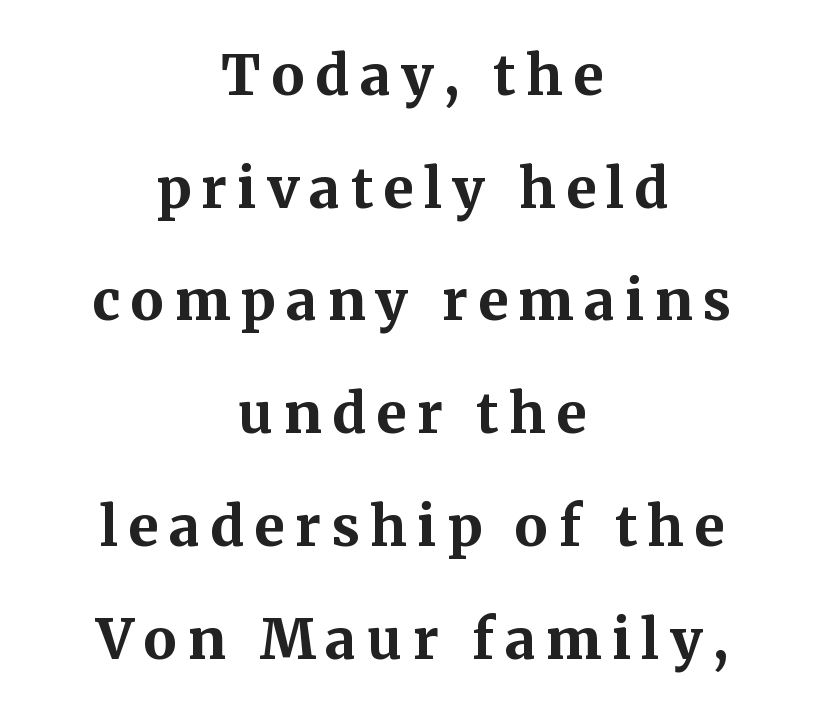
Q: Is the text bold? A: Yes.
Q: Is the text italic (slanted)? A: No, it is upright.
Q: Is the typeface a serif or a sans-serif typeface? A: Serif.
Q: Is the text underlined? A: No.
Q: How is the paragraph aligned? A: Centered.
Q: Is the spacing between lines tight, normal or loose? A: Loose.
Q: Width (condensed, normal, or wide)? A: Normal.
Q: Stroke contrast? A: Medium.
Q: x-height? A: Medium.
Q: Monospaced? A: No.
